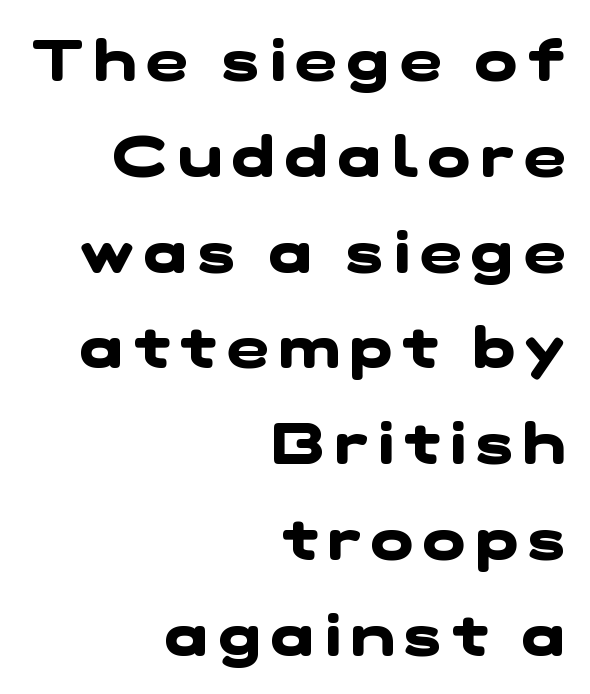
Q: Is the text bold? A: Yes.
Q: Is the typeface a serif or a sans-serif typeface? A: Sans-serif.
Q: Is the text underlined? A: No.
Q: How is the paragraph aligned? A: Right-aligned.
Q: Width (condensed, normal, or wide)? A: Wide.
Q: Stroke contrast? A: Low.
Q: x-height? A: Medium.
Q: Monospaced? A: No.
